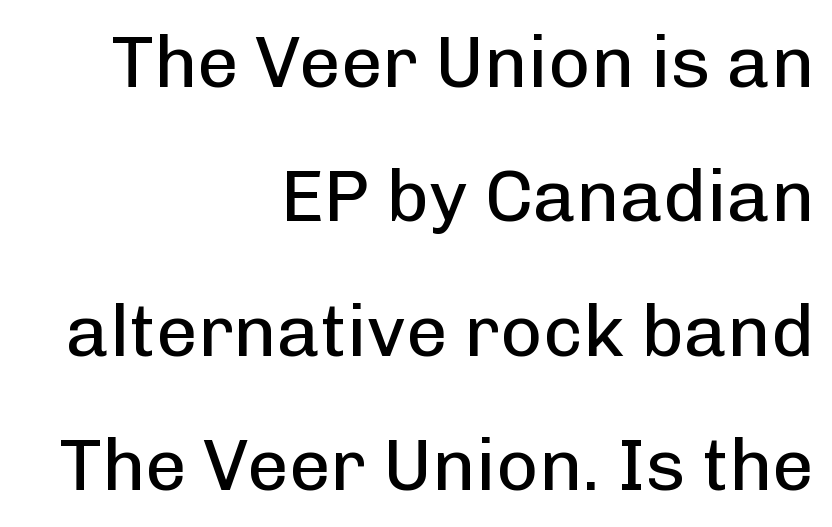
{"serif": "no", "italic": "no", "bold": "no", "weight": "regular", "width": "normal", "stroke_contrast": "low", "x_height": "medium", "monospaced": "no", "underline": "no", "align": "right", "line_spacing_ratio": 1.84, "letter_spacing": "normal", "letter_spacing_em": 0.0, "glyph_px": 73}
